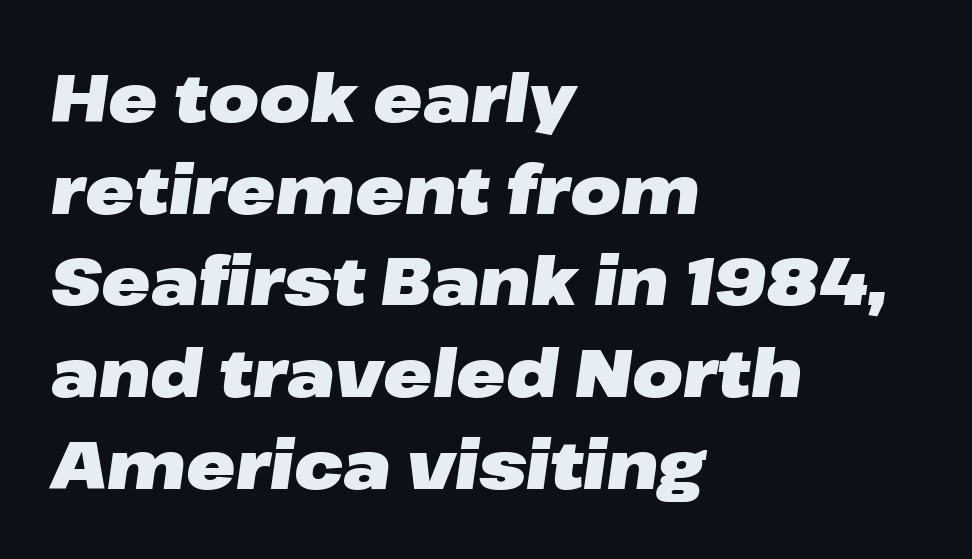
Q: Is the text bold? A: Yes.
Q: Is the text italic (slanted)? A: Yes, it leans right by about 8 degrees.
Q: Is the text underlined? A: No.
Q: How is the paragraph aligned? A: Left-aligned.
Q: Is the spacing between letters normal or unusually wide? A: Normal.
Q: Is the spacing between lines tight, normal or loose? A: Normal.
Q: Width (condensed, normal, or wide)? A: Wide.
Q: Stroke contrast? A: Low.
Q: x-height? A: Medium.
Q: Monospaced? A: No.
